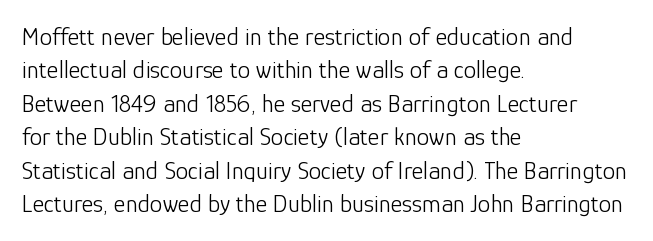
Notice how the stems are strictly vertical — no italics here. Clear beneath every line of the passage. Compared with typical paragraphs, the rows here are spaced about the same. The letters look calm and open, with moderate or lighter stems. Spacing between characters is what you'd get straight out of the box.
